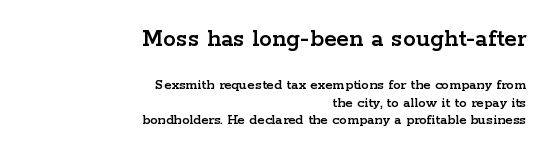
Layout note: lines flush right. Does the lettering tilt? It doesn't — this is upright. Nobody touched the tracking dial on this one. Two sizes are in play, and the larger belongs to the first block. The specimen omits any rule beneath the text block's lines.
